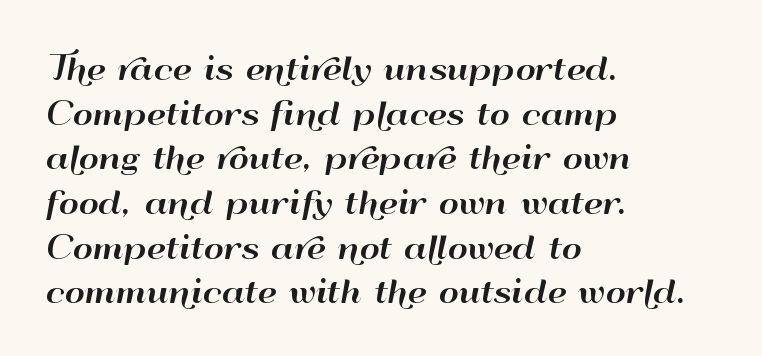
The text block is weighted toward the left margin, trailing off unevenly rightward. Each row of text sits above clean, open space. Each new line begins a customary step beneath the previous one. The type family on display is of the sans-serif kind. Is the letter spacing exaggerated? No — it looks like the ordinary default.
